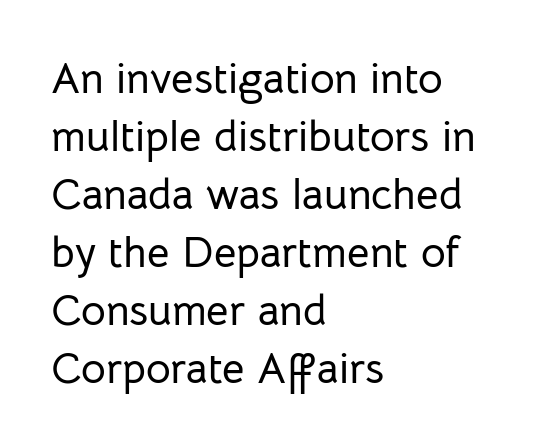
If you drew a line through each stem, it would be perfectly vertical. Spacing verdict: proportional, widths tailored to each character. Descenders hang freely into open space. The lines sit at an ordinary, default distance from one another. Between one letter and the next there's only the usual sliver of space.
